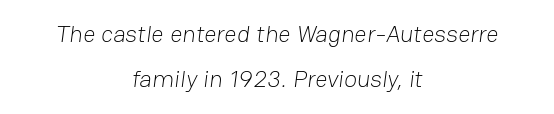
Q: Is the text bold? A: No.
Q: Is the text underlined? A: No.
Q: How is the paragraph aligned? A: Centered.
Q: Is the spacing between letters normal or unusually wide? A: Normal.
